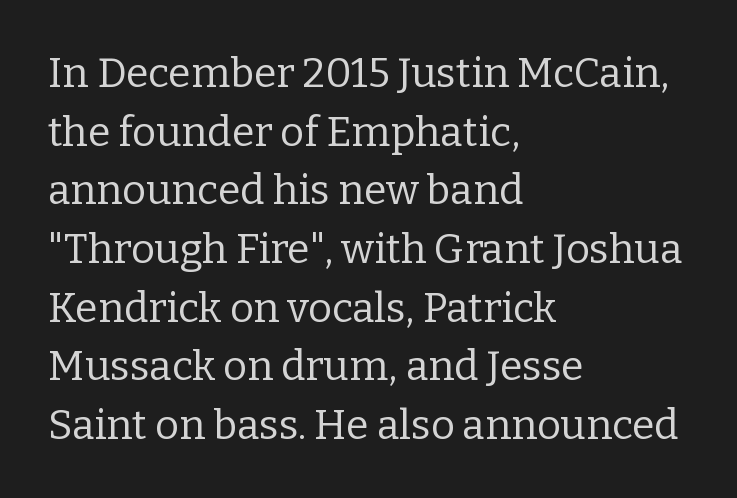
The type is set solid horizontally, with unmodified tracking. The weight tops out at a normal text grade. Quick note: not italic, upright. The text block is weighted toward the left margin, trailing off unevenly rightward. Interline gaps are of average width in this sample.
